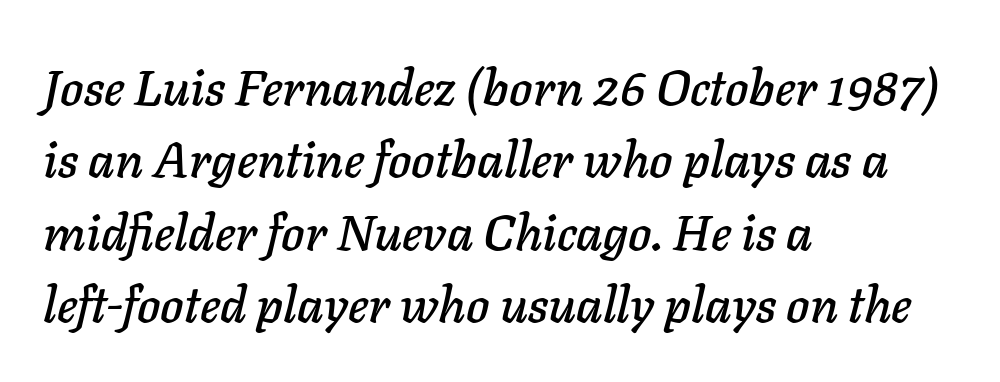
Q: Is the text italic (slanted)? A: Yes, it leans right by about 11 degrees.
Q: Is the text underlined? A: No.
Q: How is the paragraph aligned? A: Left-aligned.
Q: Is the spacing between letters normal or unusually wide? A: Normal.
Q: Is the spacing between lines tight, normal or loose? A: Normal.
Q: Width (condensed, normal, or wide)? A: Normal.
Q: Stroke contrast? A: Low.
Q: x-height? A: Medium.
Q: Monospaced? A: No.
